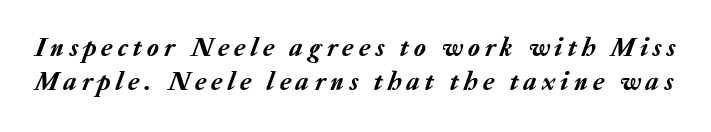
Q: Is the text italic (slanted)? A: Yes, it leans right by about 20 degrees.
Q: Is the text underlined? A: No.
Q: Is the spacing between letters normal or unusually wide? A: Unusually wide.
Q: Is the spacing between lines tight, normal or loose? A: Normal.
